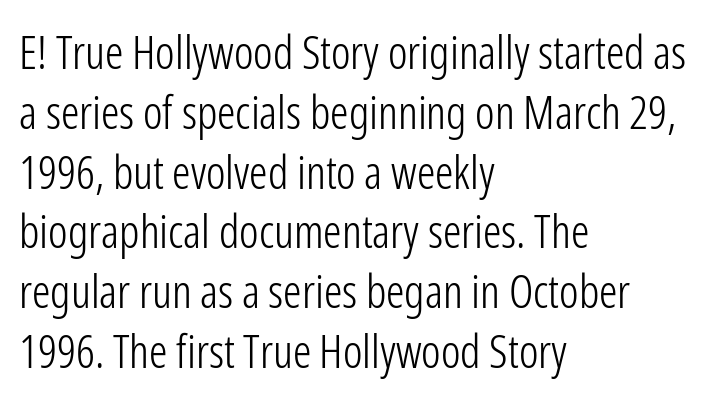
Q: Is the text bold? A: No.
Q: Is the text italic (slanted)? A: No, it is upright.
Q: Is the typeface a serif or a sans-serif typeface? A: Sans-serif.
Q: Is the text underlined? A: No.
Q: How is the paragraph aligned? A: Left-aligned.
Q: Is the spacing between letters normal or unusually wide? A: Normal.
Q: Is the spacing between lines tight, normal or loose? A: Normal.
Q: Width (condensed, normal, or wide)? A: Condensed.
Q: Stroke contrast? A: Low.
Q: x-height? A: Medium.
Q: Monospaced? A: No.
